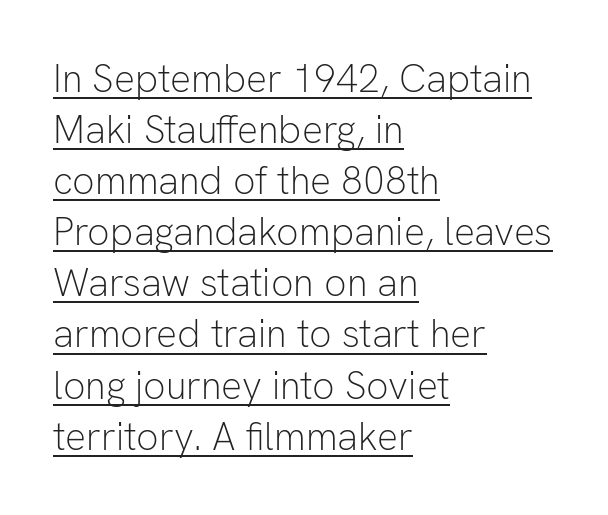
The image shows 39 px light sans-serif type, upright; set left-aligned, normal line spacing (1.31x), normal letter spacing, underlined; low stroke contrast and a medium x-height.
